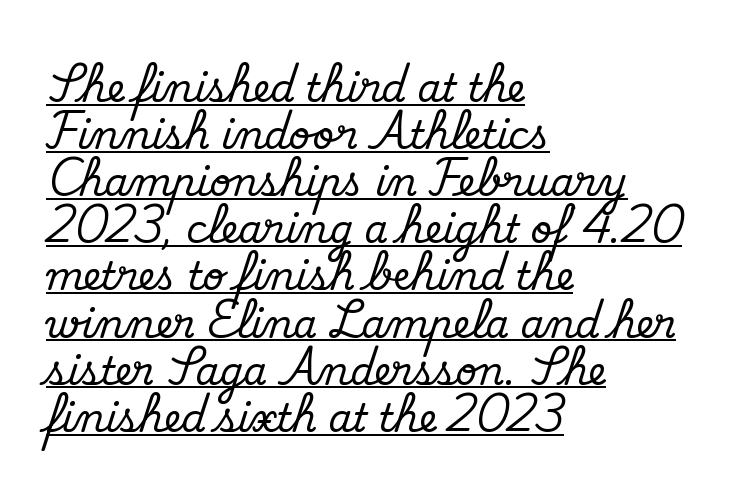
The image shows 38 px serif type; set left-aligned, line spacing 1.24x, normal letter spacing, underlined; medium stroke contrast and a small x-height.
